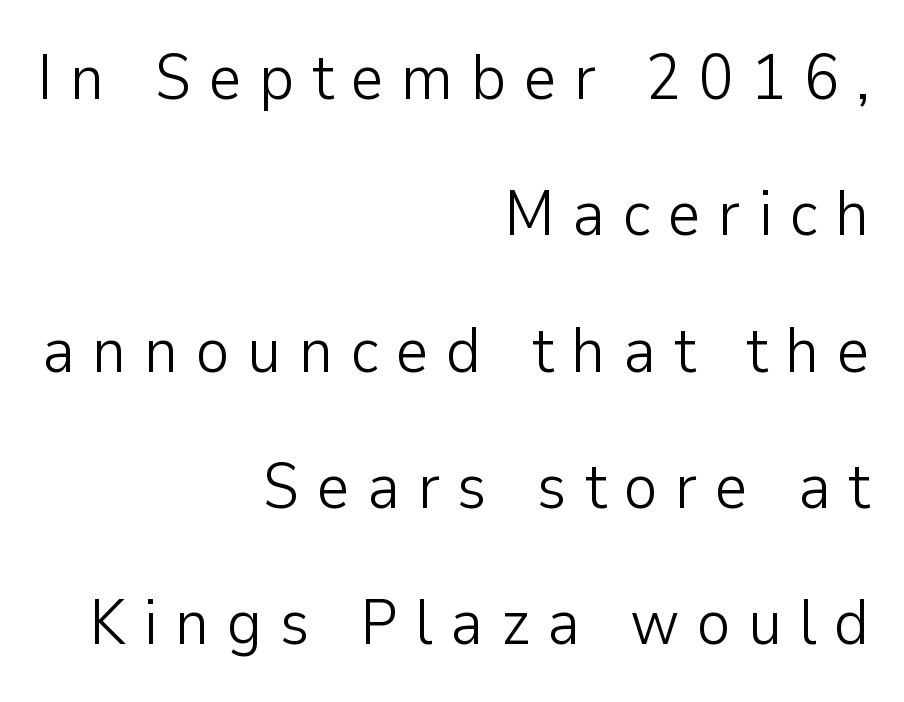
The image shows 64 px light sans-serif type, upright; set right-aligned, loose line spacing (2.13x), unusually wide letter spacing (+0.27 em), not underlined; low stroke contrast and a medium x-height.
